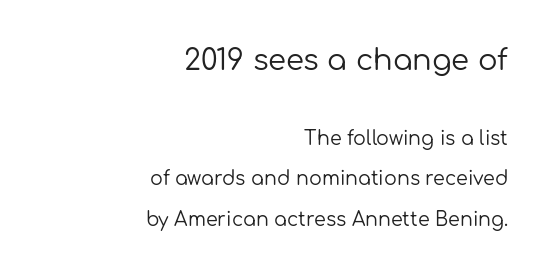
{"serif": "no", "italic": "no", "bold": "no", "weight": "regular", "width": "normal", "stroke_contrast": "low", "x_height": "medium", "monospaced": "no", "underline": "no", "align": "right", "line_spacing": "loose", "line_spacing_ratio": 2.11, "letter_spacing": "normal", "letter_spacing_em": 0.0, "larger_block": "first", "size_ratio": 1.53, "glyph_px": 29}
